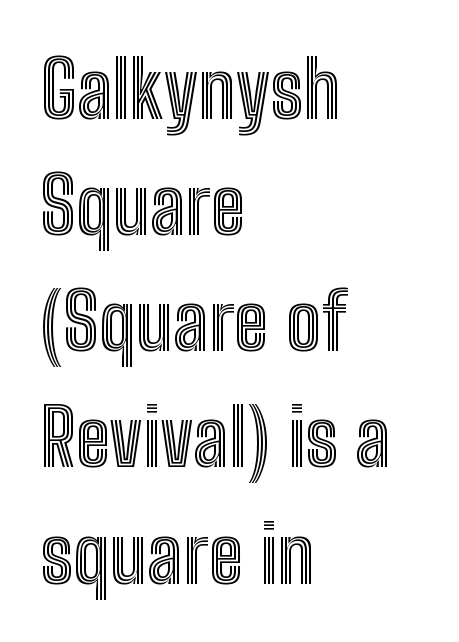
This sample uses an upright cut, with every glyph sitting square on the baseline. Here the glyphs are tracked normally, forming tight word shapes. Reading down the block, your eye returns to a fixed left position each line. Does the leading feel generous? No, just average. The specimen omits any rule beneath the text block's lines. The letters advance in unequal steps, a hallmark of proportional type.
